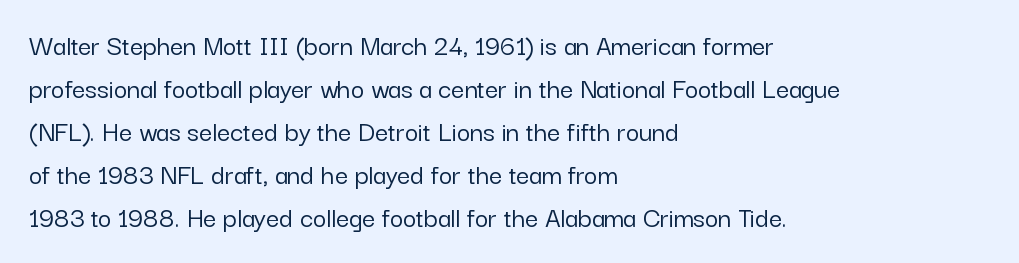
Q: Is the text italic (slanted)? A: No, it is upright.
Q: Is the typeface a serif or a sans-serif typeface? A: Sans-serif.
Q: Is the text underlined? A: No.
Q: How is the paragraph aligned? A: Left-aligned.
Q: Is the spacing between letters normal or unusually wide? A: Normal.
Q: Is the spacing between lines tight, normal or loose? A: Normal.
Q: Width (condensed, normal, or wide)? A: Normal.
Q: Stroke contrast? A: Low.
Q: x-height? A: Medium.
Q: Monospaced? A: No.
